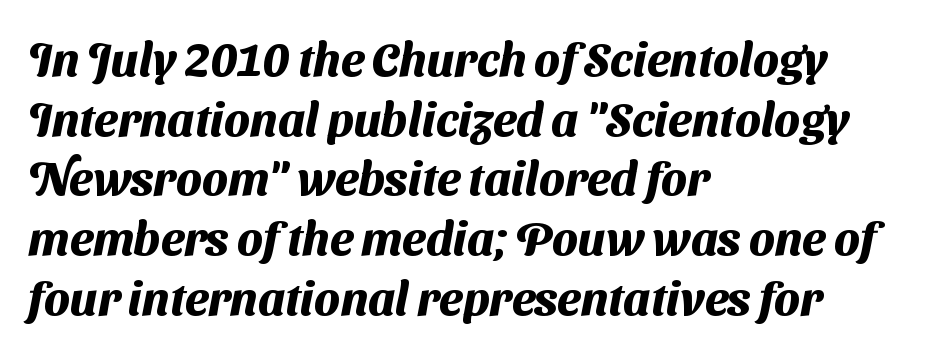
Serifs: no, the terminals of the letterforms are clean. The letters advance in unequal steps, a hallmark of proportional type. The lines sit at an ordinary, default distance from one another. Strokes here are thick enough to call this a true bold. The passage is arranged the way most books set body copy — flush left. The foot of each line stays bare and open.
